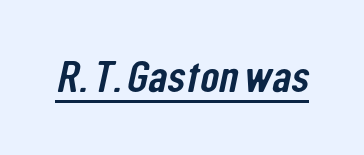
The image shows 44 px condensed sans-serif type; set normal letter spacing, underlined; low stroke contrast and a medium x-height.
